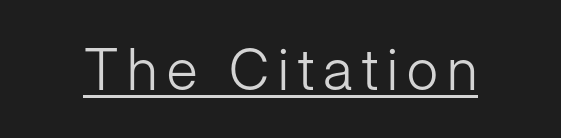
The image shows 57 px light sans-serif type, upright; set underlined; low stroke contrast and a medium x-height.
